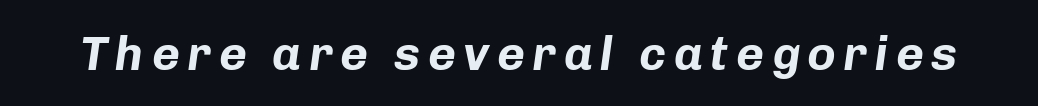
Each letter keeps its own natural width here, so spacing adapts to shape. You'd pick this weight for a headline — it's a proper bold. Designer's note — italics engaged. The passage shown is not underscored anywhere.
